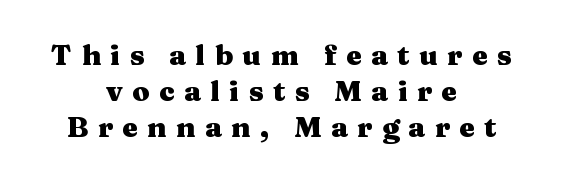
{"serif": "yes", "italic": "no", "bold": "yes", "weight": "heavy", "width": "wide", "stroke_contrast": "medium", "x_height": "medium", "monospaced": "no", "underline": "no", "align": "center", "line_spacing": "normal", "line_spacing_ratio": 1.28, "letter_spacing": "wide", "letter_spacing_em": 0.34, "glyph_px": 28}
